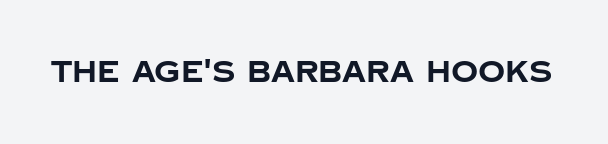
Q: Is the text bold? A: Yes.
Q: Is the text italic (slanted)? A: No, it is upright.
Q: Is the typeface a serif or a sans-serif typeface? A: Sans-serif.
Q: Is the text underlined? A: No.
Q: Is the spacing between letters normal or unusually wide? A: Normal.
Q: Width (condensed, normal, or wide)? A: Normal.
Q: Stroke contrast? A: Low.
Q: x-height? A: Large.
Q: Monospaced? A: No.
